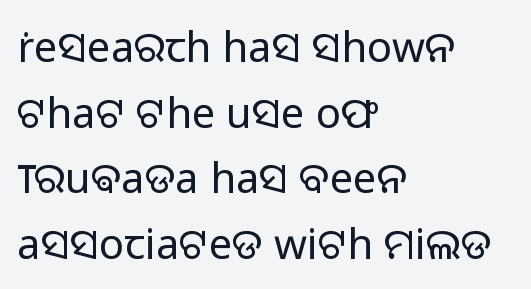
Q: Is the text bold? A: No.
Q: Is the text italic (slanted)? A: No, it is upright.
Q: Is the typeface a serif or a sans-serif typeface? A: Sans-serif.
Q: Is the text underlined? A: No.
Q: How is the paragraph aligned? A: Left-aligned.
Q: Is the spacing between letters normal or unusually wide? A: Normal.
Q: Is the spacing between lines tight, normal or loose? A: Normal.
Q: Width (condensed, normal, or wide)? A: Normal.
Q: Stroke contrast? A: Low.
Q: x-height? A: Medium.
Q: Monospaced? A: No.
